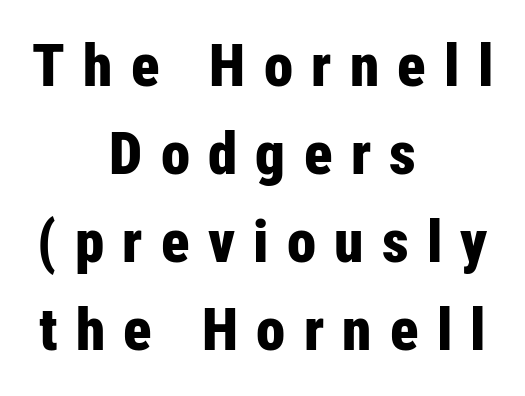
Q: Is the text bold? A: Yes.
Q: Is the text italic (slanted)? A: No, it is upright.
Q: Is the typeface a serif or a sans-serif typeface? A: Sans-serif.
Q: Is the text underlined? A: No.
Q: How is the paragraph aligned? A: Centered.
Q: Is the spacing between letters normal or unusually wide? A: Unusually wide.
Q: Is the spacing between lines tight, normal or loose? A: Normal.
Q: Width (condensed, normal, or wide)? A: Condensed.
Q: Stroke contrast? A: Low.
Q: x-height? A: Medium.
Q: Monospaced? A: No.
